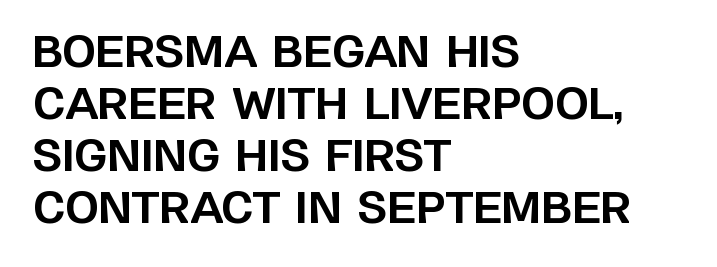
The image shows 43 px bold sans-serif type, upright; set left-aligned, line spacing 1.21x, normal letter spacing, not underlined; low stroke contrast and a large x-height.
